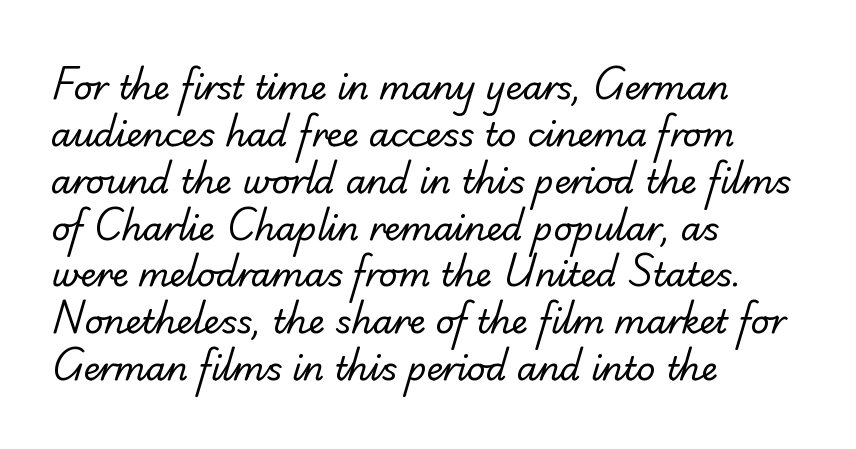
Is this a fixed-width face? No — the glyphs have proportional, varying widths. Observe the ordinary spacing: letters are neighbours, not strangers. A classic flush-left, rag-right setting is used for this passage. Interline gaps are of average width in this sample. The space directly below the letters is spotless.
